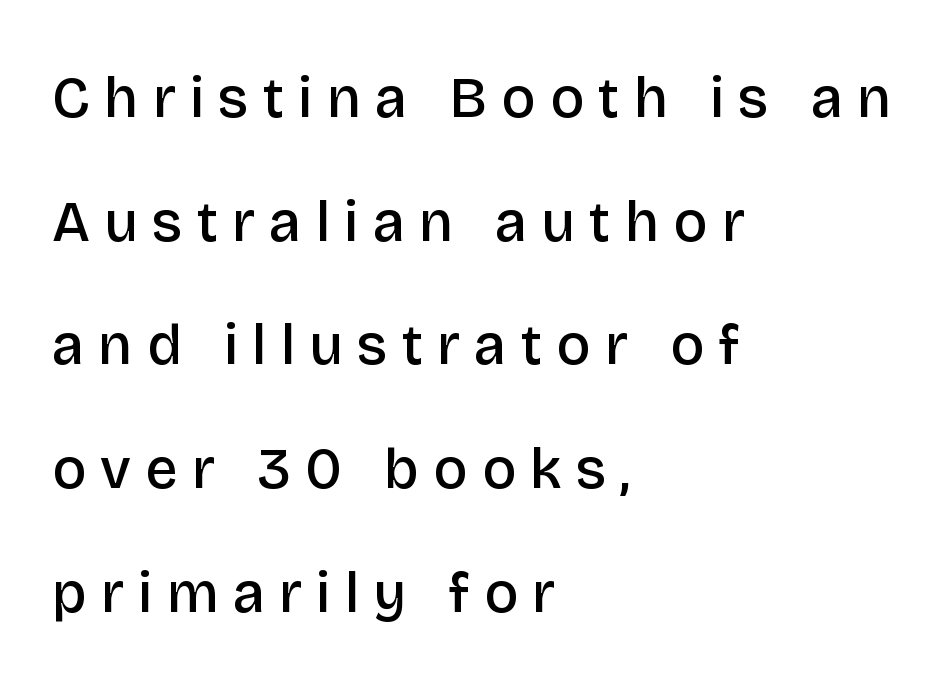
Is this a fixed-width face? No — the glyphs have proportional, varying widths. Is the letter spacing exaggerated? Yes — the characters are pushed far apart. Does the weight exceed regular? Yes, but only to semibold. Visually the block forms a straight wall on the left and a jagged coastline on the right. Serifs: no, the terminals of the letterforms are clean. When letters stand straight like this, we call the style roman or upright.
